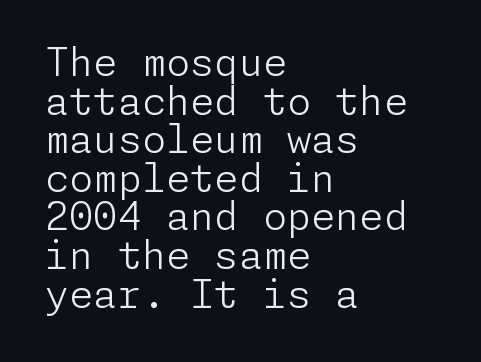
Q: Is the text bold? A: No.
Q: Is the text italic (slanted)? A: No, it is upright.
Q: Is the typeface a serif or a sans-serif typeface? A: Sans-serif.
Q: Is the text underlined? A: No.
Q: How is the paragraph aligned? A: Left-aligned.
Q: Is the spacing between letters normal or unusually wide? A: Normal.
Q: Is the spacing between lines tight, normal or loose? A: Tight.
Q: Width (condensed, normal, or wide)? A: Normal.
Q: Stroke contrast? A: Low.
Q: x-height? A: Medium.
